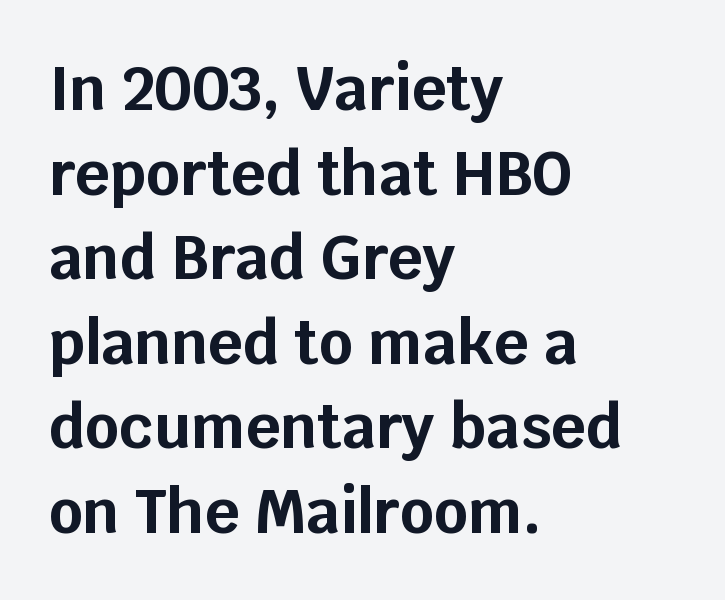
The image shows 60 px bold sans-serif type, upright; set left-aligned, normal line spacing (1.41x), normal letter spacing, not underlined; low stroke contrast and a large x-height.
